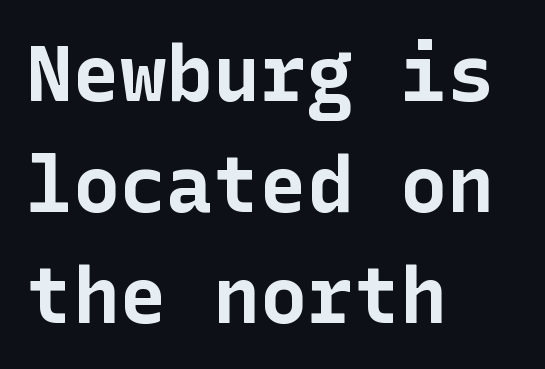
Q: Is the text bold? A: Yes.
Q: Is the text italic (slanted)? A: No, it is upright.
Q: Is the typeface a serif or a sans-serif typeface? A: Sans-serif.
Q: Is the text underlined? A: No.
Q: How is the paragraph aligned? A: Left-aligned.
Q: Is the spacing between letters normal or unusually wide? A: Normal.
Q: Is the spacing between lines tight, normal or loose? A: Normal.
Q: Width (condensed, normal, or wide)? A: Normal.
Q: Stroke contrast? A: Low.
Q: x-height? A: Medium.
